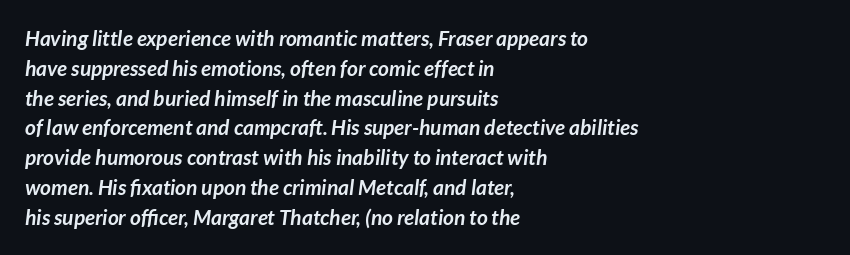
Q: Is the text bold? A: Yes.
Q: Is the text italic (slanted)? A: Yes, it leans right by about 7 degrees.
Q: Is the text underlined? A: No.
Q: How is the paragraph aligned? A: Left-aligned.
Q: Is the spacing between letters normal or unusually wide? A: Normal.
Q: Is the spacing between lines tight, normal or loose? A: Normal.
